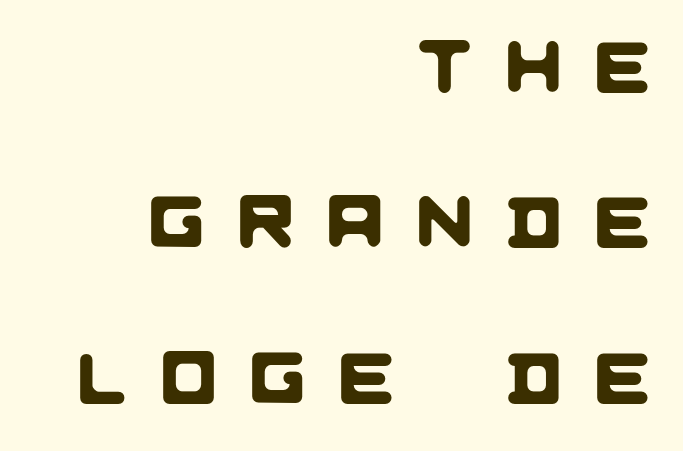
The rendering uses natural spacing where letterforms have individual widths. Each row of text sits above clean, open space. The setting favours the right margin, as signatures and pull-quotes sometimes do. A typesetter would label this face a sans. Tracking here is generous; glyphs stand well apart from one another.
